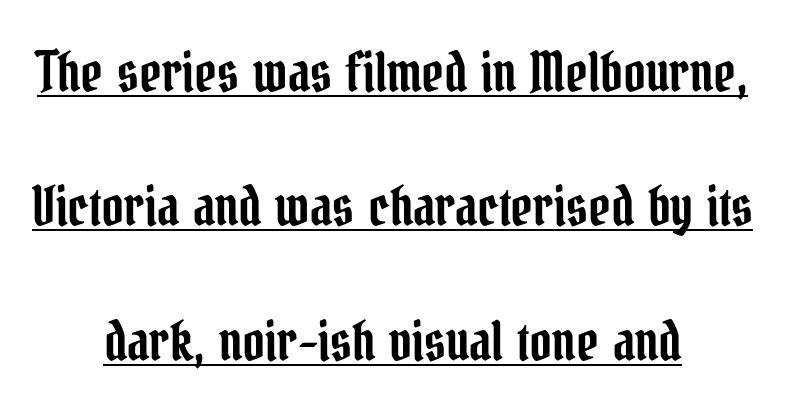
Q: Is the text italic (slanted)? A: No, it is upright.
Q: Is the typeface a serif or a sans-serif typeface? A: Serif.
Q: Is the text underlined? A: Yes.
Q: How is the paragraph aligned? A: Centered.
Q: Is the spacing between letters normal or unusually wide? A: Normal.
Q: Is the spacing between lines tight, normal or loose? A: Loose.
Q: Width (condensed, normal, or wide)? A: Condensed.
Q: Stroke contrast? A: Low.
Q: x-height? A: Medium.
Q: Monospaced? A: No.
